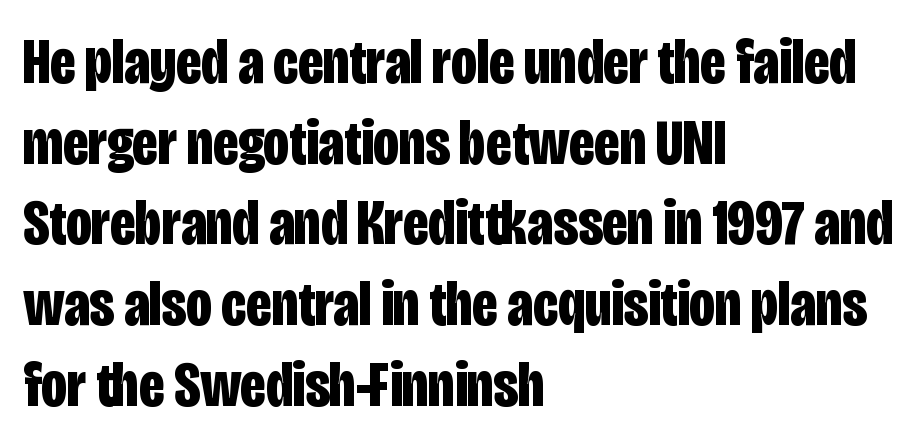
The image shows 64 px bold, condensed sans-serif type, upright; set left-aligned, normal line spacing (1.26x), normal letter spacing, not underlined; low stroke contrast and a large x-height.
